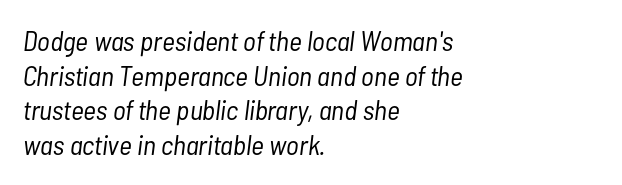
The passage shown leans; its letterforms are oblique. No extra tracking has been applied to these lines. The font sits on the lighter half of the weight spectrum, regular included. A clean baseline with only descenders dipping below it. Note the varied advance widths — an 'i' is clearly narrower than an 'm'.
